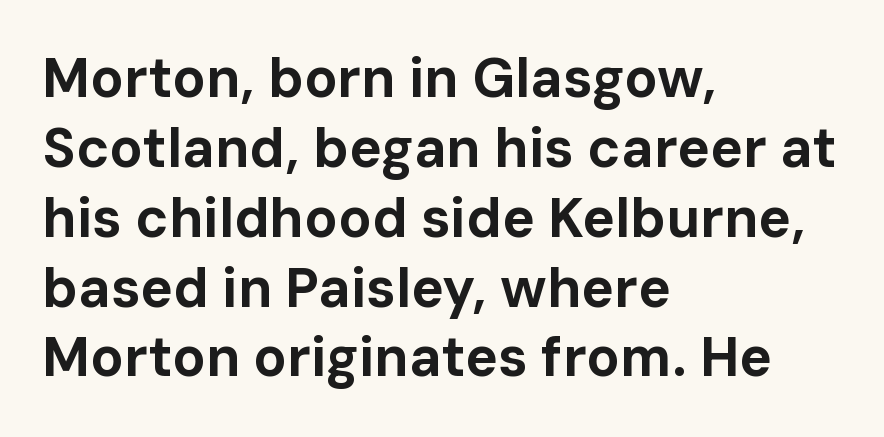
Q: Is the text bold? A: Yes.
Q: Is the text italic (slanted)? A: No, it is upright.
Q: Is the typeface a serif or a sans-serif typeface? A: Sans-serif.
Q: Is the text underlined? A: No.
Q: How is the paragraph aligned? A: Left-aligned.
Q: Is the spacing between letters normal or unusually wide? A: Normal.
Q: Is the spacing between lines tight, normal or loose? A: Normal.
Q: Width (condensed, normal, or wide)? A: Normal.
Q: Stroke contrast? A: Low.
Q: x-height? A: Medium.
Q: Monospaced? A: No.
